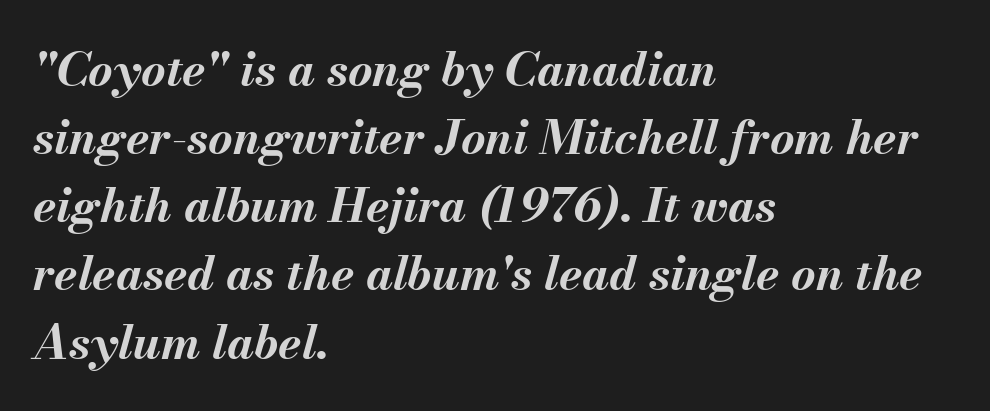
Q: Is the text bold? A: Yes.
Q: Is the text italic (slanted)? A: Yes, it leans right by about 13 degrees.
Q: Is the text underlined? A: No.
Q: How is the paragraph aligned? A: Left-aligned.
Q: Is the spacing between letters normal or unusually wide? A: Normal.
Q: Is the spacing between lines tight, normal or loose? A: Normal.
Q: Width (condensed, normal, or wide)? A: Normal.
Q: Stroke contrast? A: Medium.
Q: x-height? A: Small.
Q: Monospaced? A: No.
